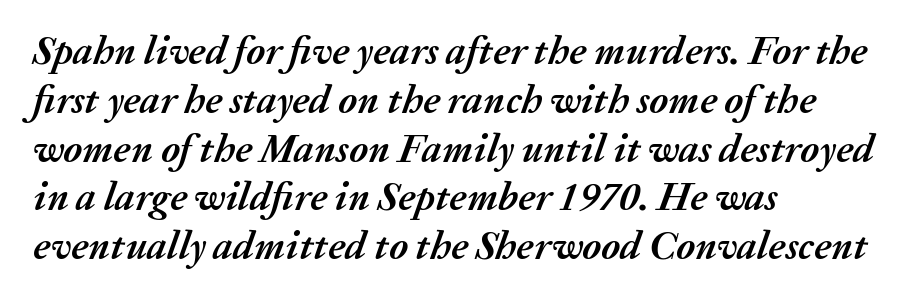
{"italic": "yes", "lean": "right", "slant_degrees": 20, "bold": "yes", "weight": "semibold", "width": "normal", "stroke_contrast": "medium", "x_height": "medium", "monospaced": "no", "underline": "no", "align": "left", "line_spacing_ratio": 1.22, "letter_spacing": "normal", "letter_spacing_em": 0.0, "glyph_px": 40}
